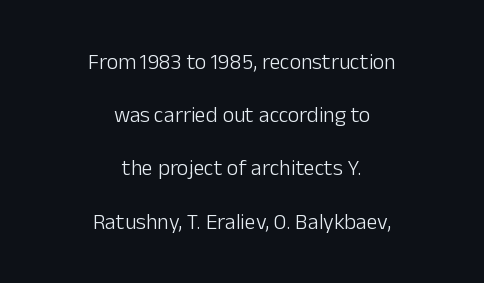
{"italic": "no", "bold": "no", "underline": "no", "align": "center", "line_spacing": "loose", "line_spacing_ratio": 2.42, "letter_spacing": "normal", "letter_spacing_em": 0.0, "glyph_px": 22}
